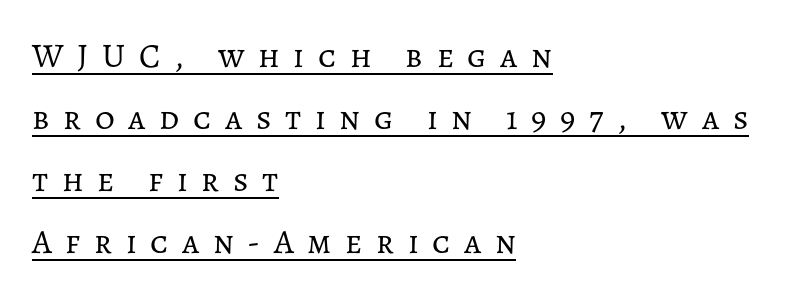
The image shows 34 px regular-weight type, upright; set left-aligned, line spacing 1.82x, unusually wide letter spacing (+0.4 em), underlined; low stroke contrast and a medium x-height.
